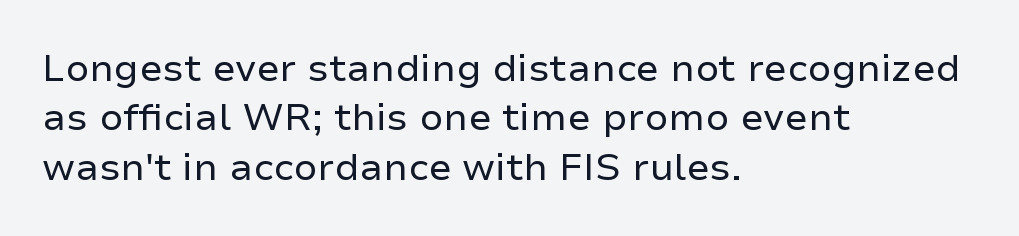
A typesetter would call this zero additional tracking. Does the lettering tilt? It doesn't — this is upright. Vertical spacing — default. Look at the bottom of the vertical strokes: they stop flat, with no serifs.
